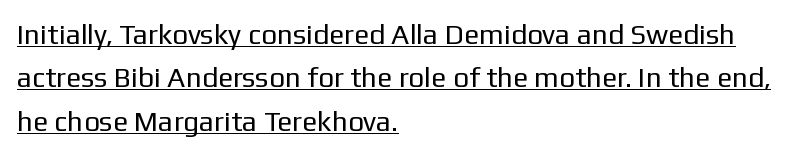
The lettering holds an erect, upright posture throughout. The designer left line spacing at the default. The face used here is rendered with its standard letterfit. The passage shown is typed in a proportional face where columns would drift. Observe the absence of serifs on each vertical stroke in this sample.
